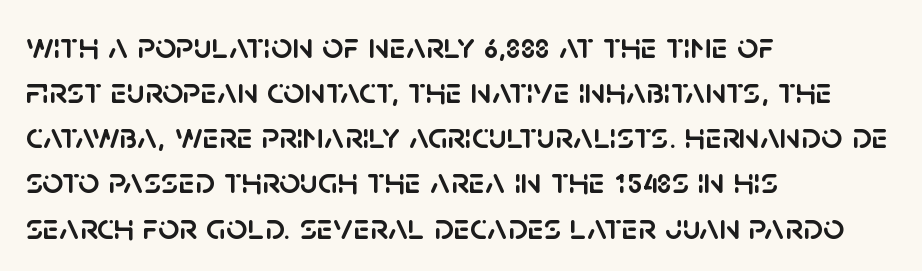
The image shows 37 px sans-serif type, upright; set left-aligned, line spacing 1.22x, normal letter spacing, not underlined; low stroke contrast and a large x-height.
